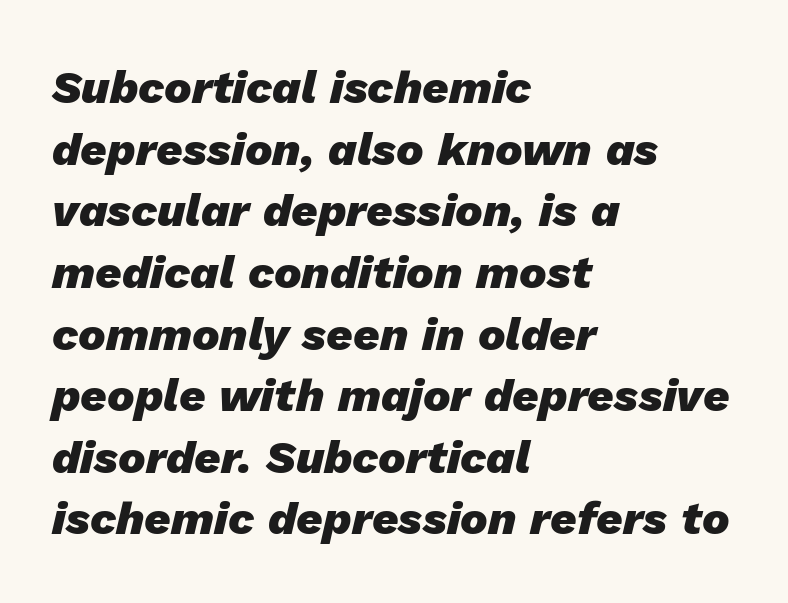
{"italic": "yes", "lean": "right", "slant_degrees": 13, "bold": "yes", "weight": "heavy", "width": "normal", "stroke_contrast": "low", "x_height": "medium", "monospaced": "no", "underline": "no", "align": "left", "line_spacing": "normal", "line_spacing_ratio": 1.34, "letter_spacing": "normal", "letter_spacing_em": 0.0, "glyph_px": 46}
